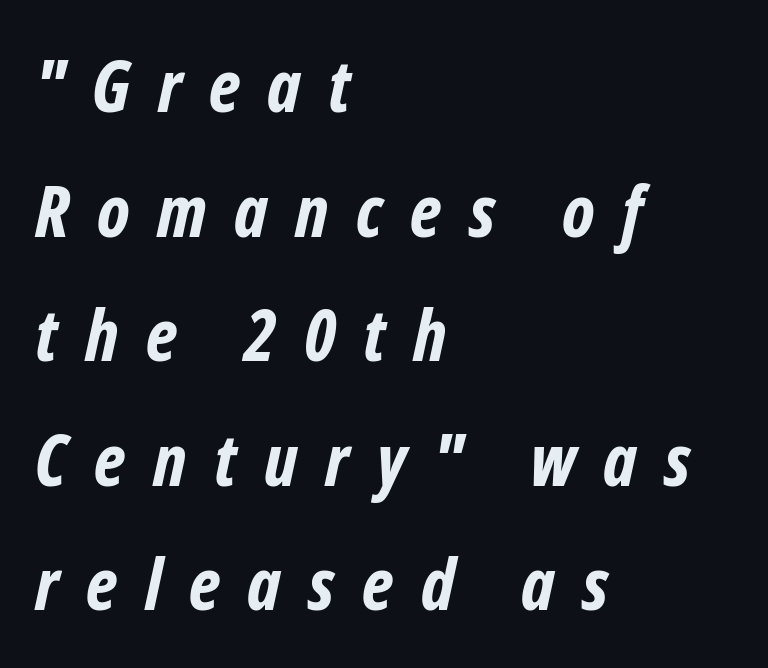
The image shows 72 px bold, condensed sans-serif type; set left-aligned, line spacing 1.73x, unusually wide letter spacing (+0.38 em), not underlined; low stroke contrast and a medium x-height.
